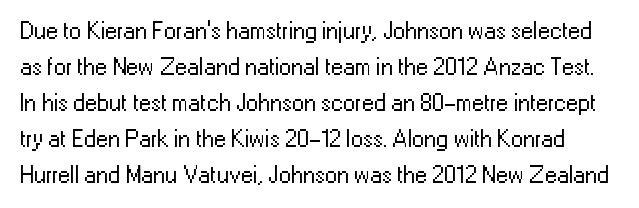
The image shows 24 px text type, upright; set normal line spacing (1.5x), normal letter spacing, not underlined.
